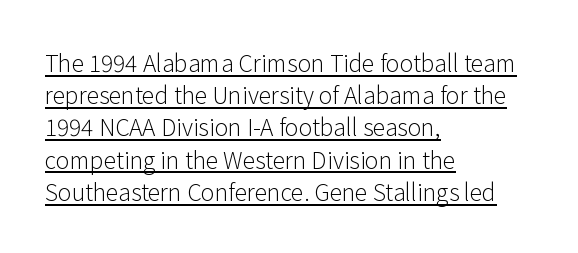
{"italic": "no", "bold": "no", "underline": "yes", "align": "left", "line_spacing": "normal", "line_spacing_ratio": 1.4, "letter_spacing": "normal", "letter_spacing_em": 0.0, "glyph_px": 23}
